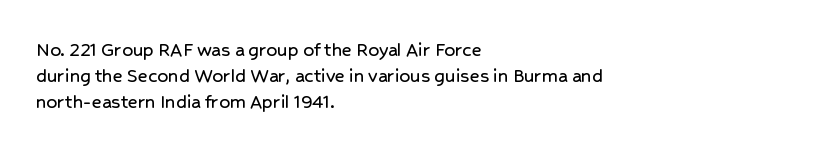
Q: Is the text italic (slanted)? A: No, it is upright.
Q: Is the text underlined? A: No.
Q: How is the paragraph aligned? A: Left-aligned.
Q: Is the spacing between letters normal or unusually wide? A: Normal.
